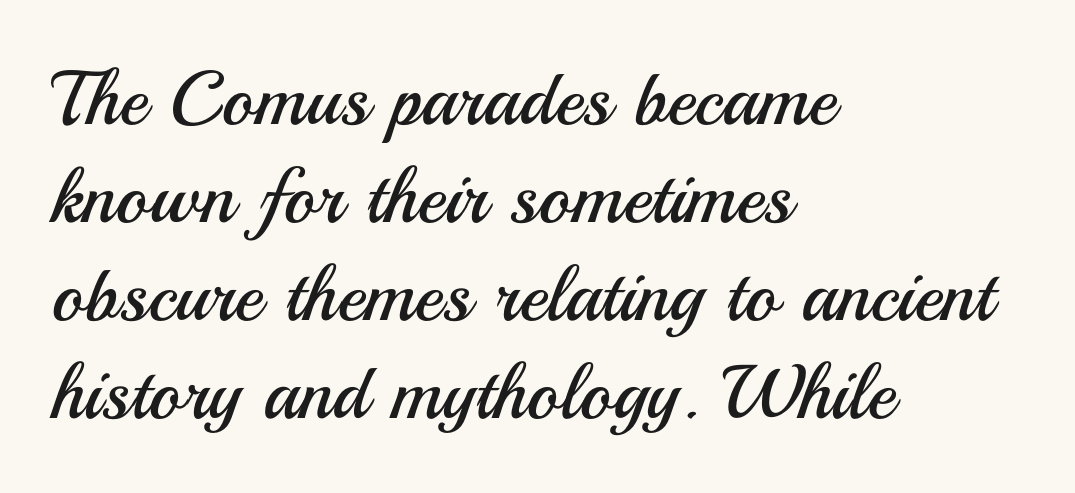
Q: Is the text bold? A: No.
Q: Is the text italic (slanted)? A: Yes.
Q: Is the typeface a serif or a sans-serif typeface? A: Sans-serif.
Q: Is the text underlined? A: No.
Q: How is the paragraph aligned? A: Left-aligned.
Q: Is the spacing between letters normal or unusually wide? A: Normal.
Q: Is the spacing between lines tight, normal or loose? A: Normal.
Q: Width (condensed, normal, or wide)? A: Normal.
Q: Stroke contrast? A: Medium.
Q: x-height? A: Small.
Q: Monospaced? A: No.
